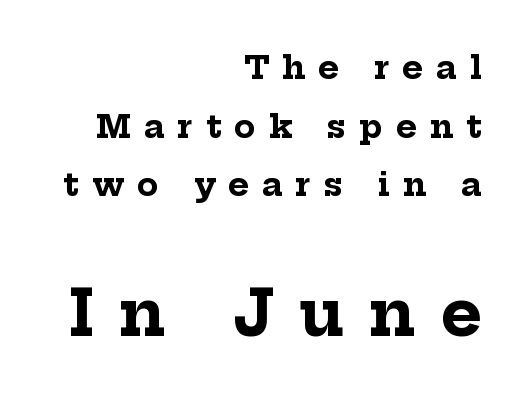
The image shows 63 px bold serif type, upright; set right-aligned, line spacing 1.83x, unusually wide letter spacing (+0.4 em), not underlined; the second (bottom) block is 1.97x larger; low stroke contrast and a medium x-height.
